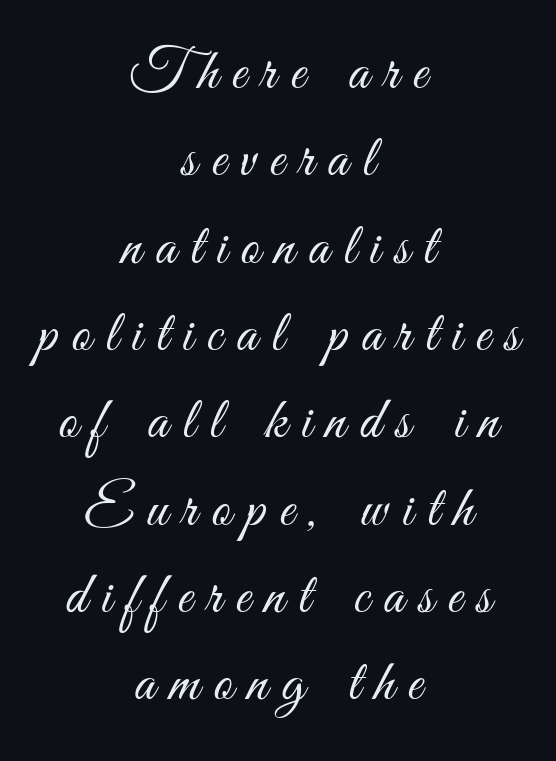
The image shows 59 px light, condensed sans-serif type; set centered, normal line spacing (1.48x), unusually wide letter spacing (+0.24 em), not underlined; medium stroke contrast and a small x-height.
